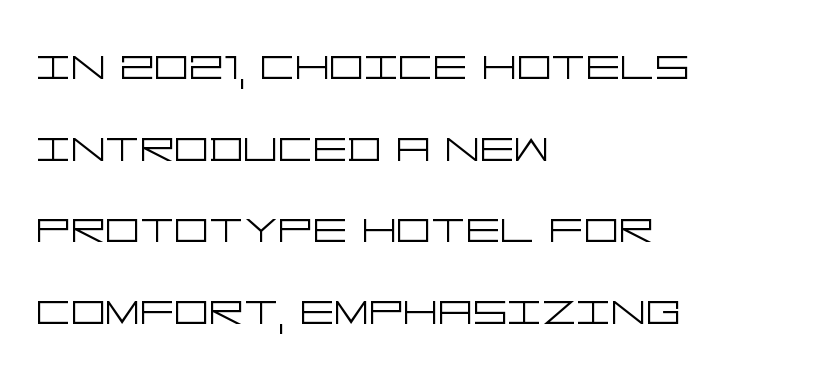
The image shows 54 px light, wide sans-serif type, upright; set left-aligned, normal line spacing (1.51x), normal letter spacing, not underlined; low stroke contrast and a large x-height.
